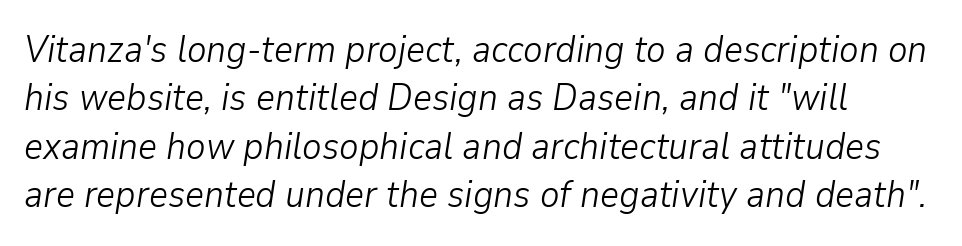
{"italic": "yes", "lean": "right", "slant_degrees": 9, "bold": "no", "weight": "light", "width": "normal", "stroke_contrast": "low", "x_height": "medium", "monospaced": "no", "underline": "no", "line_spacing": "normal", "line_spacing_ratio": 1.31, "letter_spacing": "normal", "letter_spacing_em": 0.0, "glyph_px": 37}
